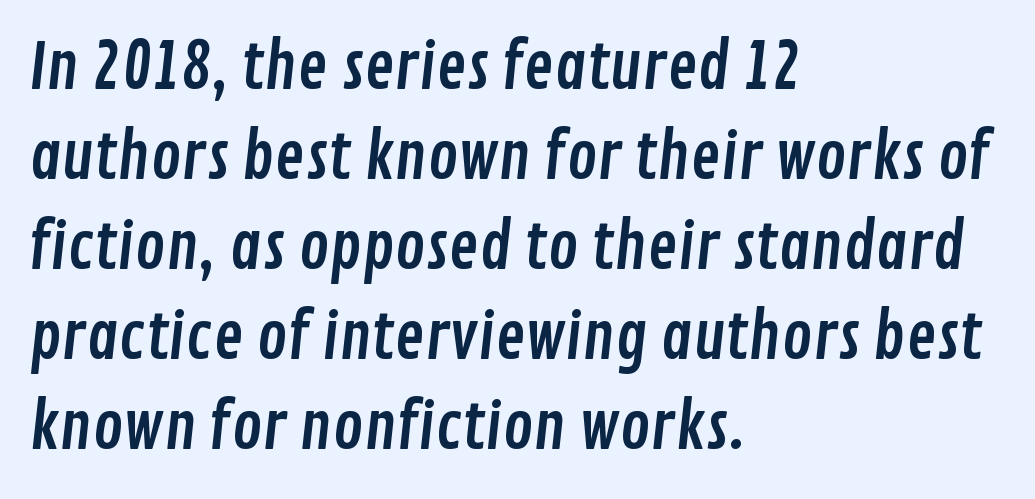
Each letter's strokes conclude bluntly, with no projecting serifs. Words appear dense and cohesive because spacing is normal. A typesetter would call this proportional, since set widths differ per character. Beneath every word, the page is bare.
